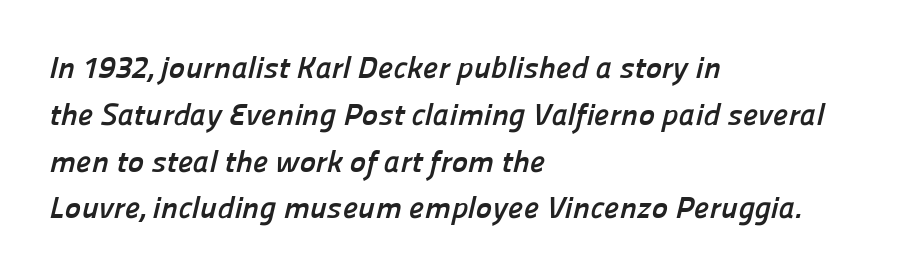
The image shows 31 px semibold sans-serif type; set left-aligned, normal line spacing (1.51x), normal letter spacing, not underlined; low stroke contrast and a medium x-height.
